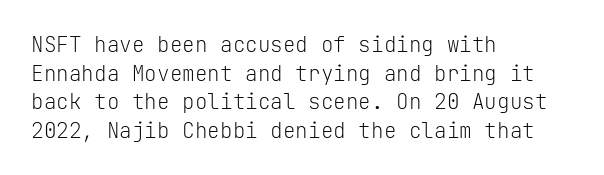
Q: Is the text bold? A: No.
Q: Is the text italic (slanted)? A: No, it is upright.
Q: Is the text underlined? A: No.
Q: How is the paragraph aligned? A: Left-aligned.
Q: Is the spacing between letters normal or unusually wide? A: Normal.
Q: Is the spacing between lines tight, normal or loose? A: Normal.
